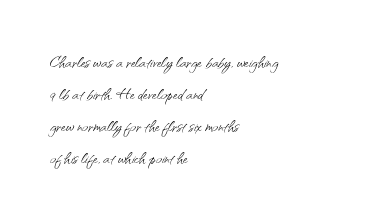
The image shows 21 px text type; set left-aligned, normal line spacing (1.53x), normal letter spacing, not underlined.
